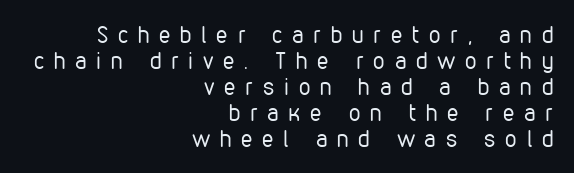
Q: Is the text bold? A: No.
Q: Is the text italic (slanted)? A: No, it is upright.
Q: Is the text underlined? A: No.
Q: How is the paragraph aligned? A: Right-aligned.
Q: Is the spacing between letters normal or unusually wide? A: Unusually wide.
Q: Is the spacing between lines tight, normal or loose? A: Tight.
